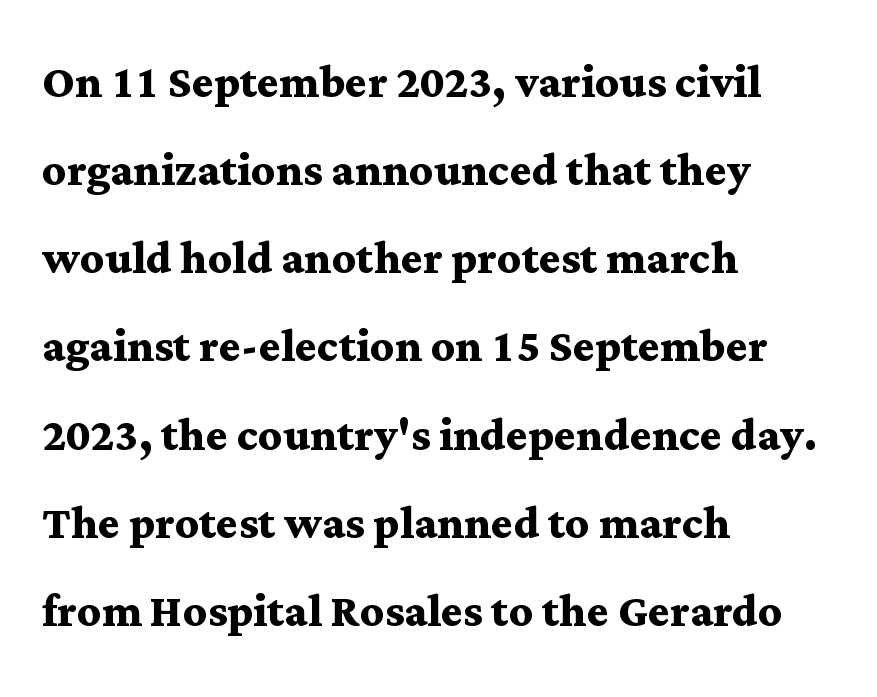
Heavy-handed strokes throughout: this text is bold. The passage shown is typed in a proportional face where columns would drift. Honestly, the row spacing looks completely unremarkable. Italic: no, the glyphs are upright roman. Quick note: underline off.
